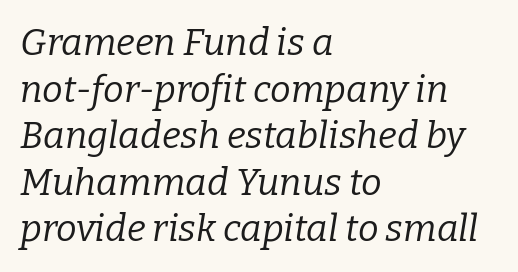
{"serif": "yes", "italic": "yes", "lean": "right", "slant_degrees": 9, "bold": "no", "weight": "regular", "width": "normal", "stroke_contrast": "low", "x_height": "medium", "monospaced": "no", "underline": "no", "align": "left", "line_spacing": "normal", "line_spacing_ratio": 1.26, "letter_spacing": "normal", "letter_spacing_em": 0.0, "glyph_px": 37}
